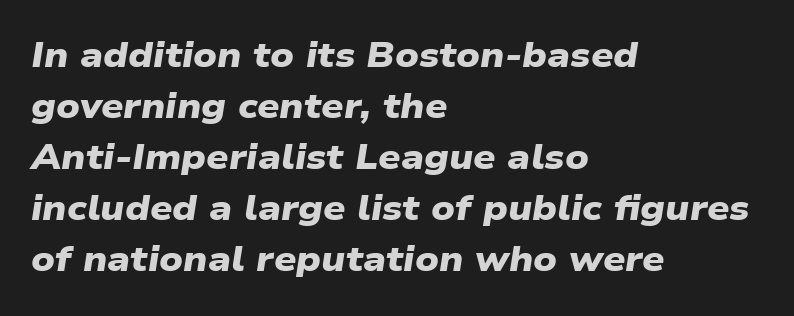
The image shows 35 px heavy, wide sans-serif type; set left-aligned, normal line spacing (1.46x), normal letter spacing, not underlined; low stroke contrast and a medium x-height.
